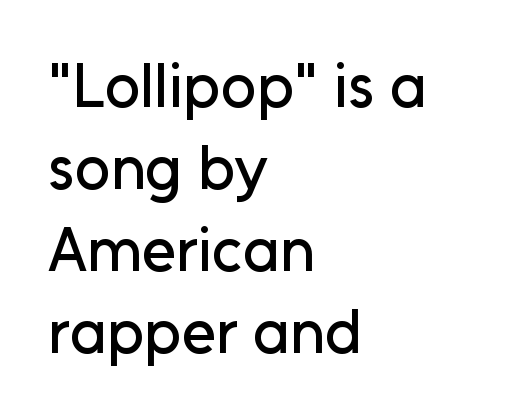
The passage shown is typeset with a sans-serif family. Tracking here is standard; glyphs follow each other at the usual distance. Clear beneath every line of the passage. The passage shown stacks its lines at a standard gap. The lines are quadded left. Note the varied advance widths — an 'i' is clearly narrower than an 'm'.
